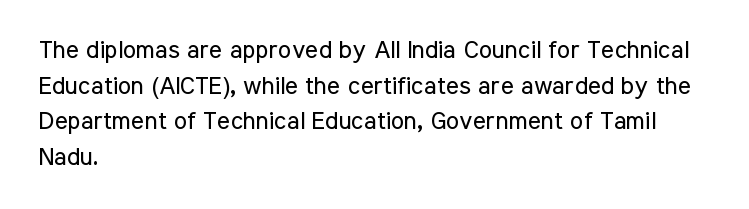
The image shows 25 px text type, upright; set left-aligned, normal line spacing (1.43x), normal letter spacing, not underlined.
